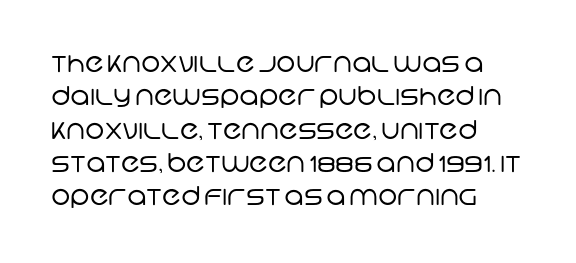
The image shows 26 px text type; set left-aligned, normal line spacing (1.28x), normal letter spacing, not underlined.
